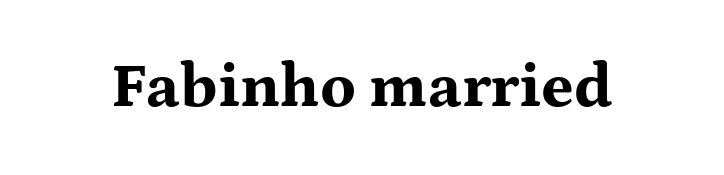
{"serif": "yes", "italic": "no", "bold": "yes", "weight": "bold", "width": "wide", "stroke_contrast": "medium", "x_height": "medium", "monospaced": "no", "underline": "no", "letter_spacing": "normal", "letter_spacing_em": 0.0, "glyph_px": 63}
